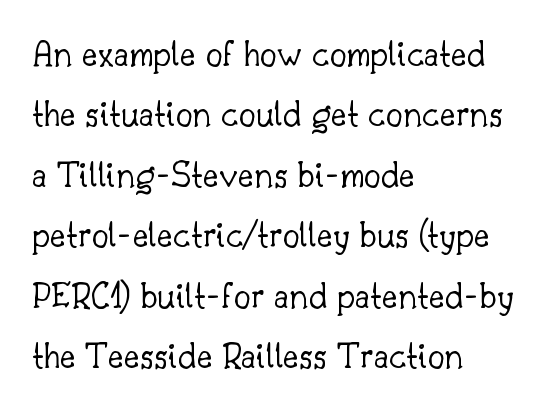
Q: Is the text bold? A: No.
Q: Is the text italic (slanted)? A: No, it is upright.
Q: Is the text underlined? A: No.
Q: How is the paragraph aligned? A: Left-aligned.
Q: Is the spacing between letters normal or unusually wide? A: Normal.
Q: Is the spacing between lines tight, normal or loose? A: Normal.
Q: Width (condensed, normal, or wide)? A: Normal.
Q: Stroke contrast? A: Low.
Q: x-height? A: Small.
Q: Monospaced? A: No.
